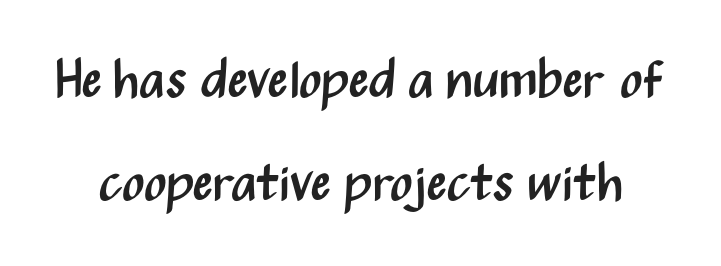
The image shows 53 px regular-weight, condensed sans-serif type, upright; set loose line spacing (1.95x), normal letter spacing, not underlined; medium stroke contrast and a medium x-height.
